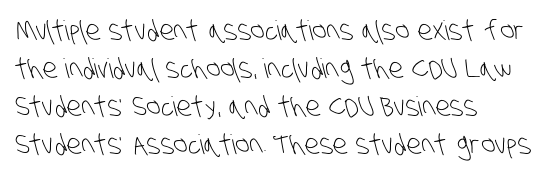
{"bold": "no", "underline": "no", "align": "left", "line_spacing": "normal", "line_spacing_ratio": 1.41, "letter_spacing": "normal", "letter_spacing_em": 0.0, "glyph_px": 27}
